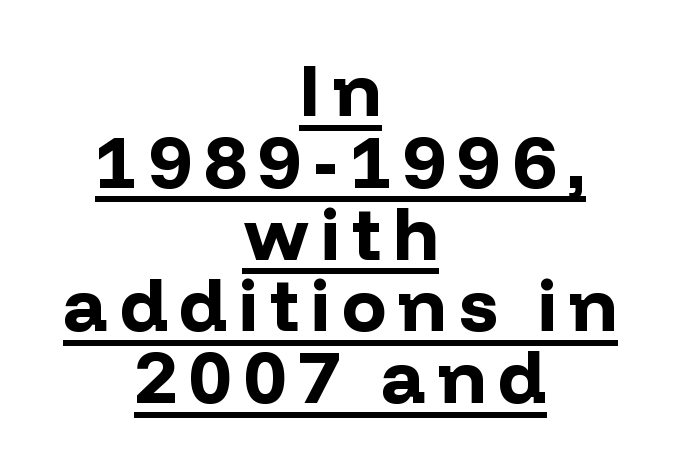
Q: Is the text bold? A: Yes.
Q: Is the text italic (slanted)? A: No, it is upright.
Q: Is the typeface a serif or a sans-serif typeface? A: Sans-serif.
Q: Is the text underlined? A: Yes.
Q: How is the paragraph aligned? A: Centered.
Q: Is the spacing between lines tight, normal or loose? A: Tight.
Q: Width (condensed, normal, or wide)? A: Normal.
Q: Stroke contrast? A: Low.
Q: x-height? A: Medium.
Q: Monospaced? A: No.
